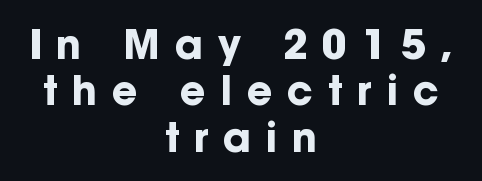
Q: Is the text bold? A: Yes.
Q: Is the text italic (slanted)? A: No, it is upright.
Q: Is the typeface a serif or a sans-serif typeface? A: Sans-serif.
Q: Is the text underlined? A: No.
Q: How is the paragraph aligned? A: Centered.
Q: Is the spacing between letters normal or unusually wide? A: Unusually wide.
Q: Width (condensed, normal, or wide)? A: Normal.
Q: Stroke contrast? A: Low.
Q: x-height? A: Medium.
Q: Monospaced? A: No.
